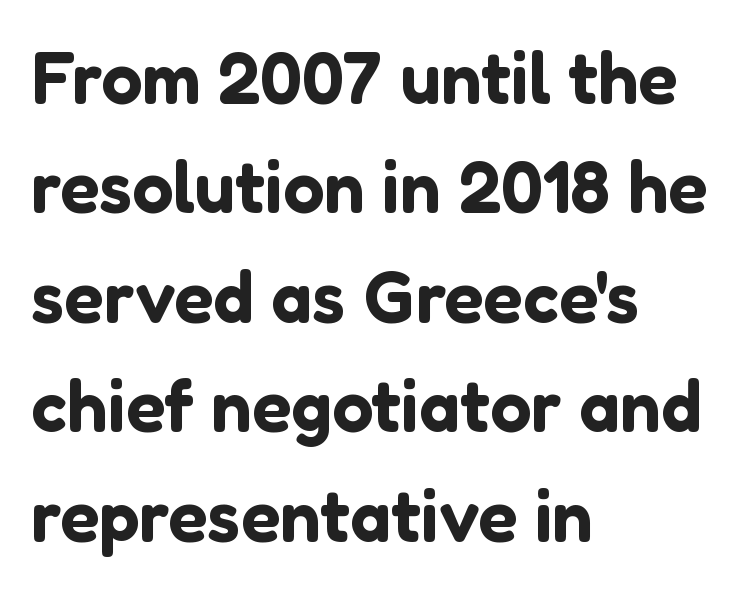
The image shows 73 px sans-serif type, upright; set left-aligned, normal line spacing (1.5x), normal letter spacing, not underlined; low stroke contrast and a medium x-height.
